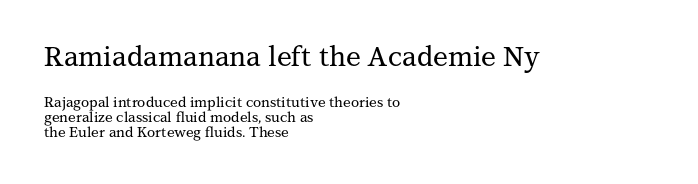
The area under the type is left untouched. This layout puts the oversized block above and the modest block below. The rendering uses a small line-height, squeezing the rows. Italic: no, the glyphs are upright roman. The face used here is rendered with its standard letterfit.
